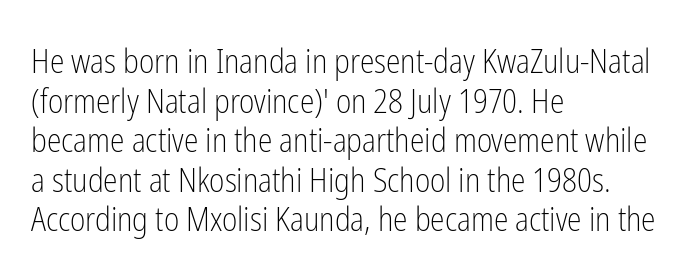
Q: Is the text bold? A: No.
Q: Is the text italic (slanted)? A: No, it is upright.
Q: Is the typeface a serif or a sans-serif typeface? A: Sans-serif.
Q: Is the text underlined? A: No.
Q: How is the paragraph aligned? A: Left-aligned.
Q: Is the spacing between letters normal or unusually wide? A: Normal.
Q: Width (condensed, normal, or wide)? A: Condensed.
Q: Stroke contrast? A: Low.
Q: x-height? A: Medium.
Q: Monospaced? A: No.
